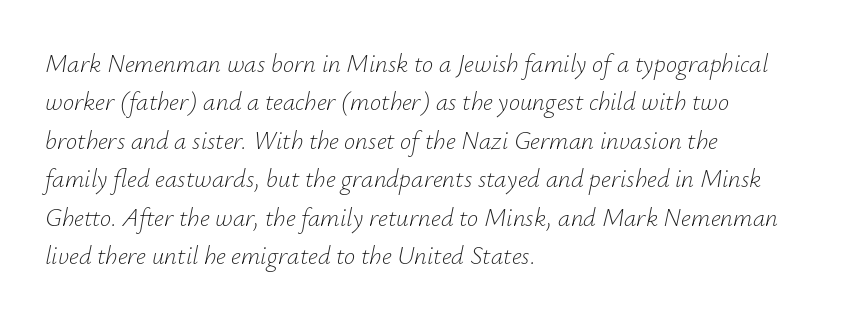
Q: Is the text bold? A: No.
Q: Is the text italic (slanted)? A: Yes, it leans right by about 12 degrees.
Q: Is the text underlined? A: No.
Q: How is the paragraph aligned? A: Left-aligned.
Q: Is the spacing between letters normal or unusually wide? A: Normal.
Q: Is the spacing between lines tight, normal or loose? A: Normal.
